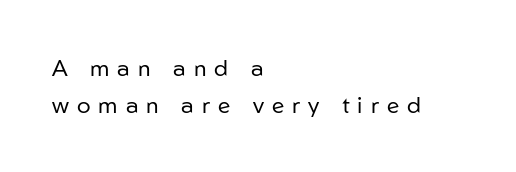
{"italic": "no", "bold": "no", "underline": "no", "align": "left", "line_spacing": "normal", "line_spacing_ratio": 1.61, "letter_spacing": "wide", "letter_spacing_em": 0.35, "glyph_px": 23}
